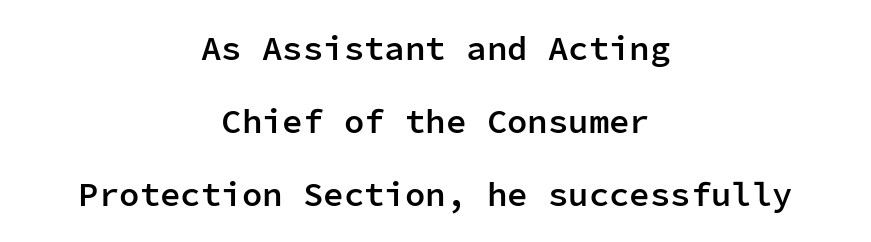
{"serif": "no", "italic": "no", "bold": "semi", "weight": "semibold", "width": "normal", "stroke_contrast": "low", "x_height": "medium", "monospaced": "yes", "underline": "no", "align": "center", "line_spacing": "loose", "line_spacing_ratio": 2.14, "letter_spacing": "normal", "letter_spacing_em": 0.0, "glyph_px": 34}
